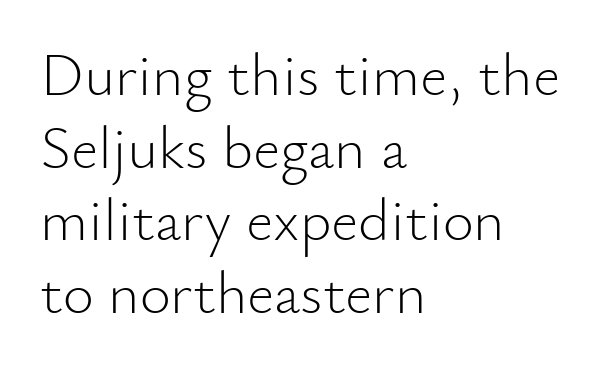
The image shows 60 px light sans-serif type, upright; set left-aligned, line spacing 1.21x, normal letter spacing, not underlined; low stroke contrast and a small x-height.
